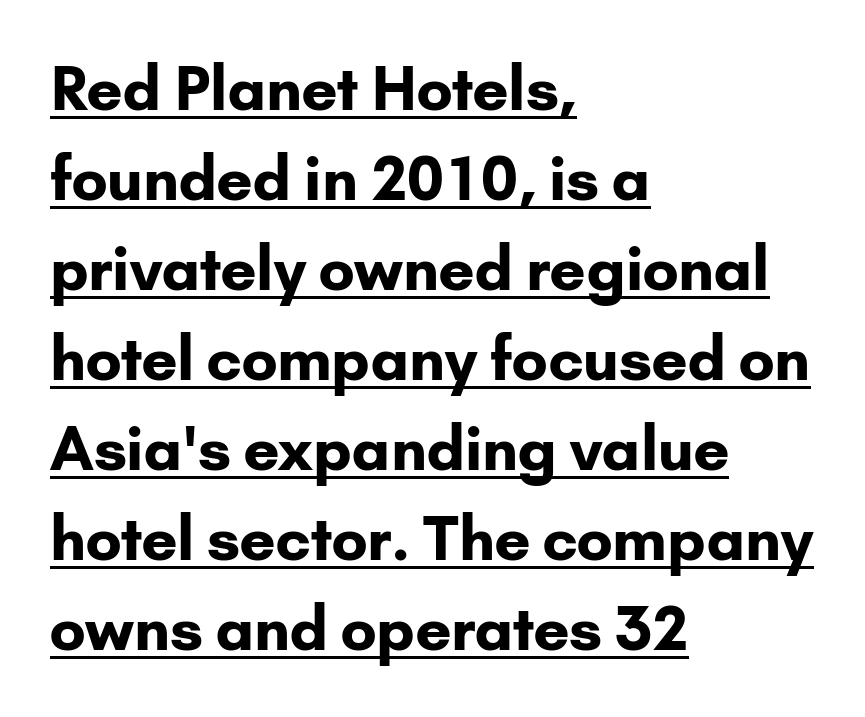
Horizontal bands of white between lines are of average thickness. Italic? Not at all — the glyphs are vertical. Caption: multi-line text, flush left, ragged right. Here the glyphs are tracked normally, forming tight word shapes. Are there feet on the stems? There aren't — it's a sans. Note the varied advance widths — an 'i' is clearly narrower than an 'm'.
